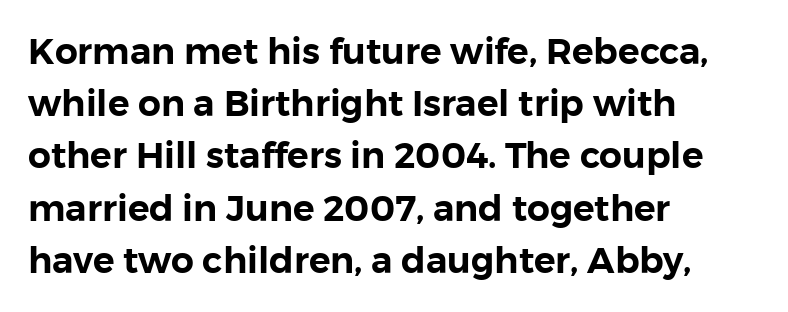
No extra tracking has been applied to these lines. These lines are composed in type without serifs. The vertical gap from one line to the next is medium. Is this a fixed-width face? No — the glyphs have proportional, varying widths. Italic: no, the glyphs are upright roman. The text block is weighted toward the left margin, trailing off unevenly rightward.
